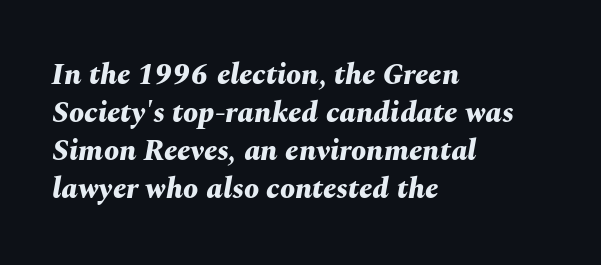
{"italic": "yes", "lean": "right", "slant_degrees": 10, "bold": "yes", "weight": "bold", "width": "normal", "stroke_contrast": "medium", "x_height": "medium", "monospaced": "no", "underline": "no", "align": "left", "line_spacing": "normal", "line_spacing_ratio": 1.27, "letter_spacing": "normal", "letter_spacing_em": 0.0, "glyph_px": 30}
